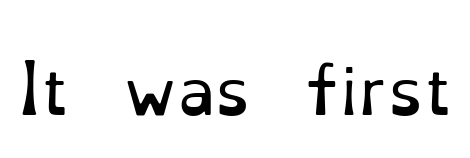
Check the space under the baseline: it is left empty. Characters follow at the spacing the type designer built in. The strokes are not fattened; the text isn't bold. The typeface chosen for these lines features serifs.
